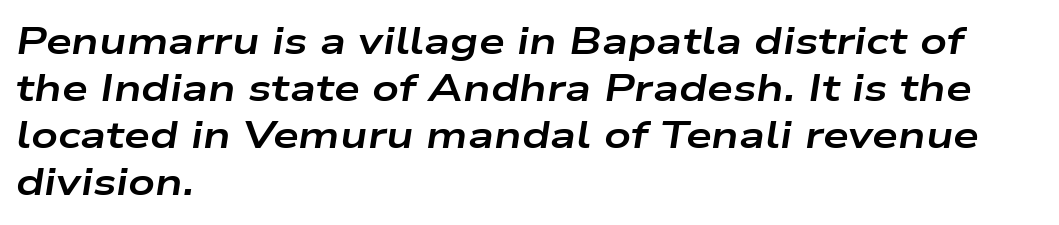
The image shows 37 px bold, wide type, italic (leaning right); set left-aligned, normal line spacing (1.27x), normal letter spacing, not underlined; low stroke contrast and a medium x-height.
